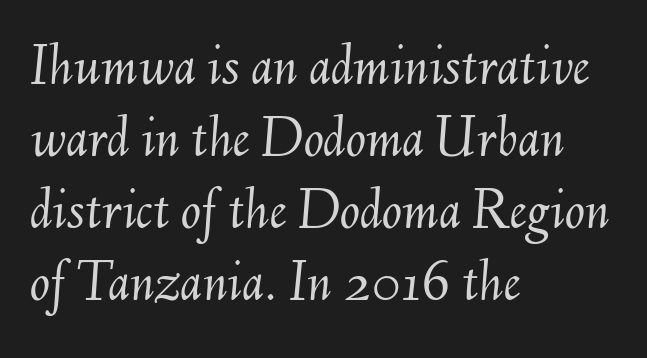
Do the characters align in a grid? No, the font is proportional. If you drew a line through each stem, it would be angled. Nobody touched the tracking dial on this one. Beneath every word, the page is bare.
